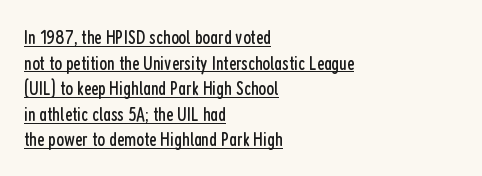
Q: Is the text bold? A: No.
Q: Is the text italic (slanted)? A: No, it is upright.
Q: Is the text underlined? A: Yes.
Q: How is the paragraph aligned? A: Left-aligned.
Q: Is the spacing between letters normal or unusually wide? A: Normal.
Q: Is the spacing between lines tight, normal or loose? A: Normal.
